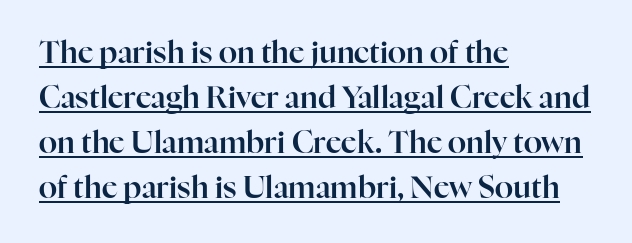
Q: Is the text italic (slanted)? A: No, it is upright.
Q: Is the typeface a serif or a sans-serif typeface? A: Serif.
Q: Is the text underlined? A: Yes.
Q: How is the paragraph aligned? A: Left-aligned.
Q: Is the spacing between letters normal or unusually wide? A: Normal.
Q: Is the spacing between lines tight, normal or loose? A: Normal.
Q: Width (condensed, normal, or wide)? A: Normal.
Q: Stroke contrast? A: High.
Q: x-height? A: Medium.
Q: Monospaced? A: No.
